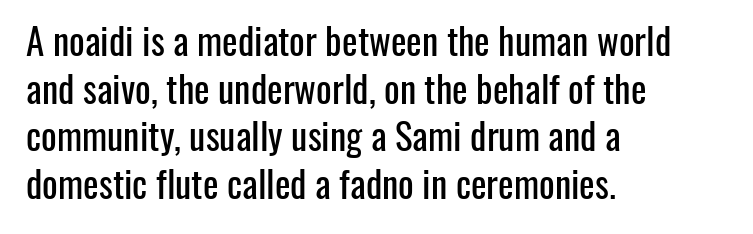
Q: Is the text italic (slanted)? A: No, it is upright.
Q: Is the typeface a serif or a sans-serif typeface? A: Sans-serif.
Q: Is the text underlined? A: No.
Q: How is the paragraph aligned? A: Left-aligned.
Q: Is the spacing between letters normal or unusually wide? A: Normal.
Q: Is the spacing between lines tight, normal or loose? A: Normal.
Q: Width (condensed, normal, or wide)? A: Condensed.
Q: Stroke contrast? A: Low.
Q: x-height? A: Medium.
Q: Monospaced? A: No.
